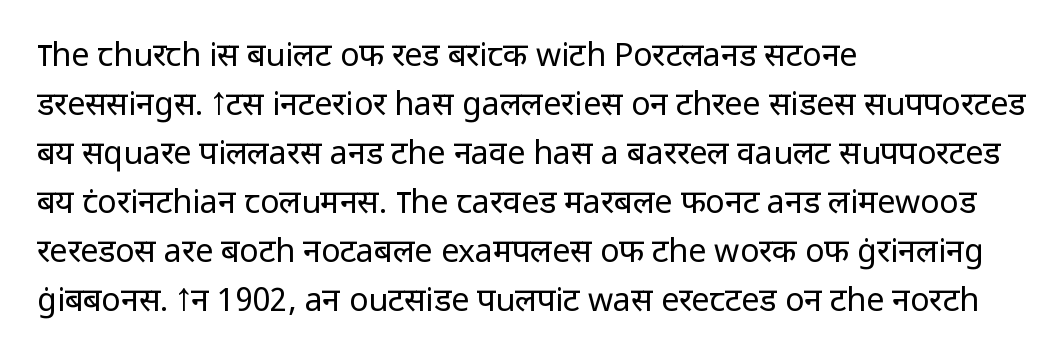
{"serif": "no", "italic": "no", "bold": "no", "weight": "regular", "width": "normal", "stroke_contrast": "low", "x_height": "medium", "monospaced": "no", "underline": "no", "align": "left", "line_spacing": "normal", "line_spacing_ratio": 1.53, "letter_spacing": "normal", "letter_spacing_em": 0.0, "glyph_px": 32}
